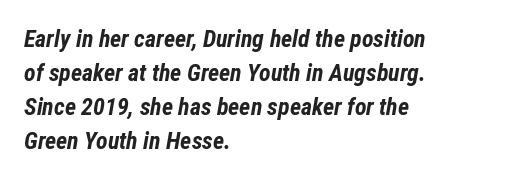
Each row of text sits above clean, open space. Characters are canted at an angle relative to the baseline's perpendicular. Every letter is thick-stroked: bold, no question. This sample keeps an unexceptional amount of space between lines.
